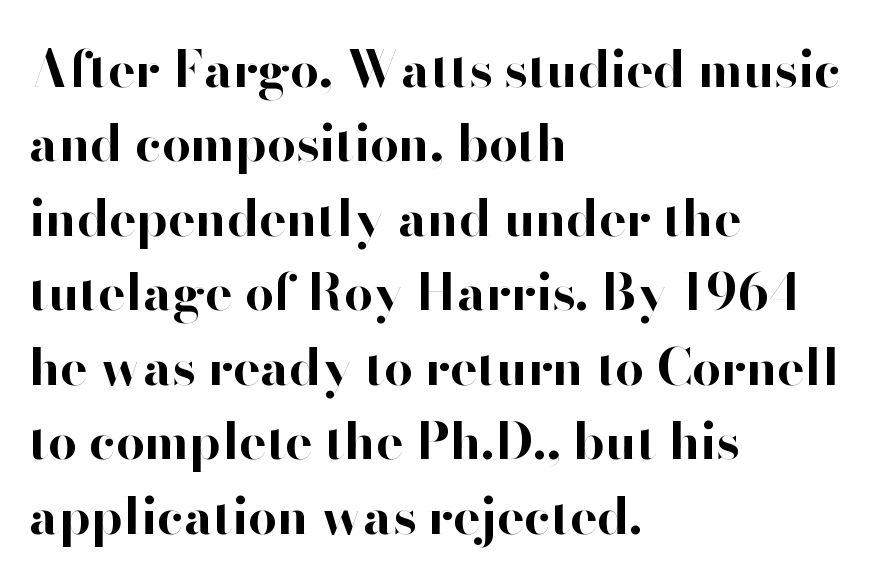
Summary of weight: heavy, a full bold. Honestly, there is no underline to notice here at all. The rendering uses natural spacing where letterforms have individual widths. The letters sit at their default tracking, neither squeezed nor spread. Italic: no, the glyphs are upright roman. The face used here is a sans, in the tradition of grotesques and geometrics.
